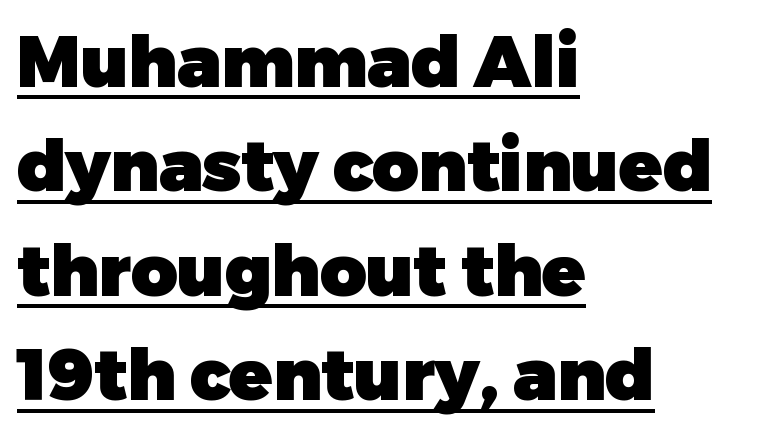
{"serif": "no", "italic": "no", "bold": "yes", "weight": "heavy", "width": "normal", "stroke_contrast": "low", "x_height": "medium", "monospaced": "no", "underline": "yes", "align": "left", "line_spacing": "normal", "line_spacing_ratio": 1.47, "letter_spacing": "normal", "letter_spacing_em": 0.0, "glyph_px": 71}
